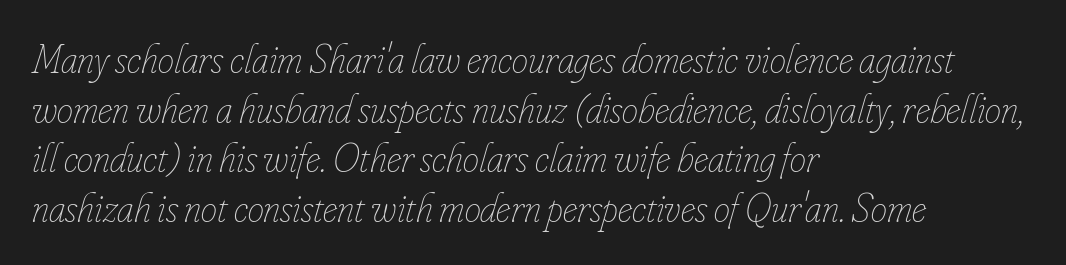
The typeface has the unassuming heft of standard copy or less. Is the letter spacing exaggerated? No — it looks like the ordinary default. Rendered with sloped, italic letterforms. Short and long lines alike share a common starting point at left. Glance below the letters and you will spot only blank space.
